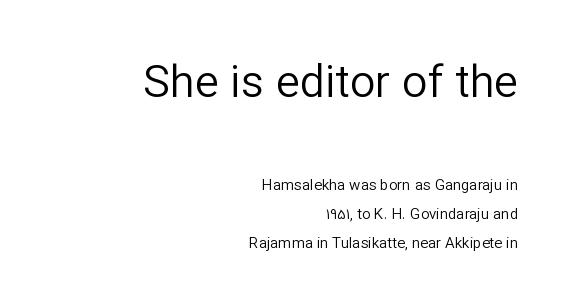
Q: Is the text bold? A: No.
Q: Is the text italic (slanted)? A: No, it is upright.
Q: Is the typeface a serif or a sans-serif typeface? A: Sans-serif.
Q: Is the text underlined? A: No.
Q: How is the paragraph aligned? A: Right-aligned.
Q: Is the spacing between letters normal or unusually wide? A: Normal.
Q: Is the spacing between lines tight, normal or loose? A: Loose.
Q: Which block of text is set in a larger size, the first (top) or the second (bottom)? A: The first (top) one.
Q: Width (condensed, normal, or wide)? A: Normal.
Q: Stroke contrast? A: Low.
Q: x-height? A: Medium.
Q: Monospaced? A: No.
